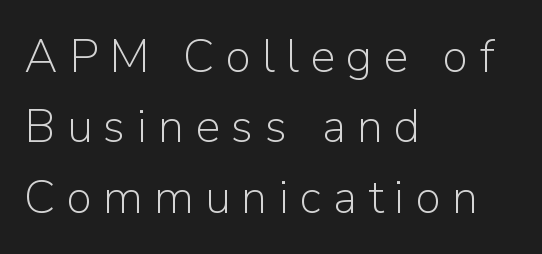
{"serif": "no", "italic": "no", "bold": "no", "weight": "light", "width": "normal", "stroke_contrast": "low", "x_height": "medium", "monospaced": "no", "underline": "no", "align": "left", "line_spacing": "normal", "line_spacing_ratio": 1.5, "letter_spacing": "wide", "letter_spacing_em": 0.24, "glyph_px": 47}
